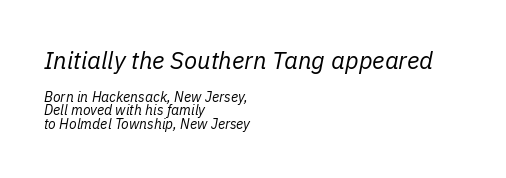
Q: Is the text bold? A: No.
Q: Is the text italic (slanted)? A: Yes, it leans right by about 11 degrees.
Q: Is the text underlined? A: No.
Q: How is the paragraph aligned? A: Left-aligned.
Q: Is the spacing between letters normal or unusually wide? A: Normal.
Q: Is the spacing between lines tight, normal or loose? A: Tight.
Q: Which block of text is set in a larger size, the first (top) or the second (bottom)? A: The first (top) one.
